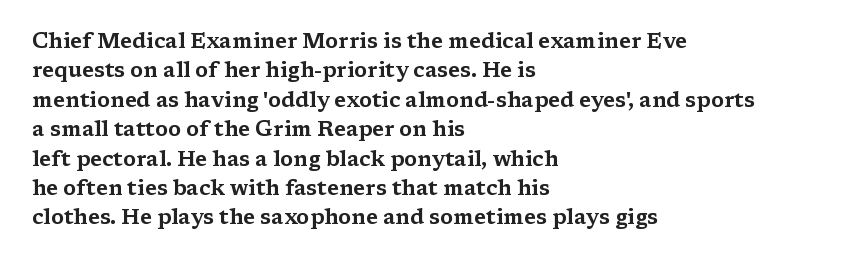
Q: Is the text italic (slanted)? A: No, it is upright.
Q: Is the text underlined? A: No.
Q: How is the paragraph aligned? A: Left-aligned.
Q: Is the spacing between letters normal or unusually wide? A: Normal.
Q: Is the spacing between lines tight, normal or loose? A: Normal.
